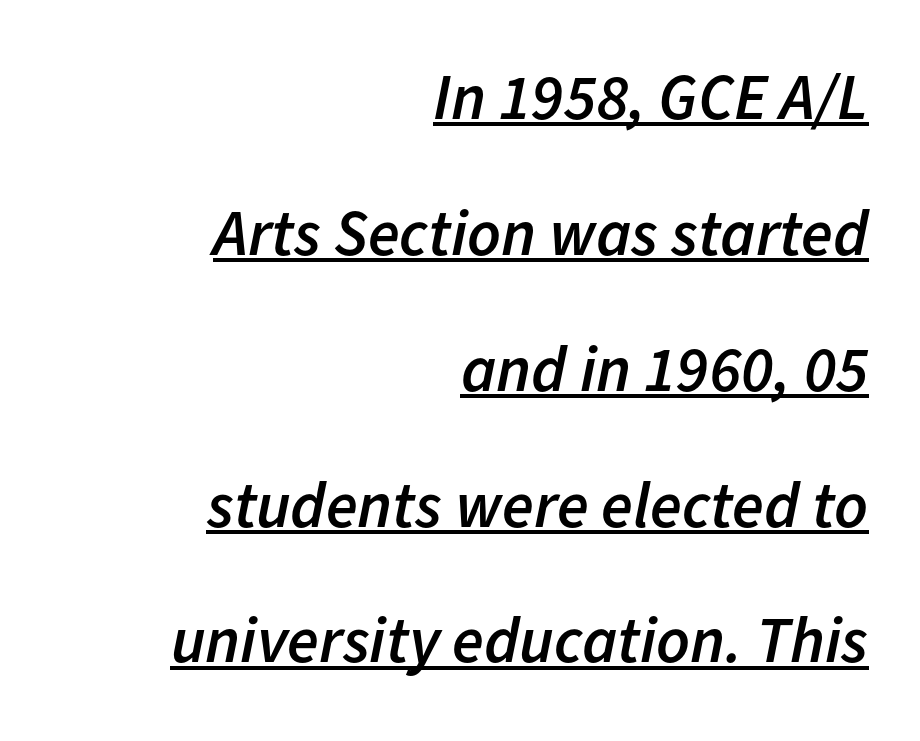
Q: Is the text bold? A: Semi-bold.
Q: Is the text italic (slanted)? A: Yes, it leans right by about 11 degrees.
Q: Is the text underlined? A: Yes.
Q: How is the paragraph aligned? A: Right-aligned.
Q: Is the spacing between letters normal or unusually wide? A: Normal.
Q: Is the spacing between lines tight, normal or loose? A: Loose.
Q: Width (condensed, normal, or wide)? A: Normal.
Q: Stroke contrast? A: Low.
Q: x-height? A: Medium.
Q: Monospaced? A: No.
